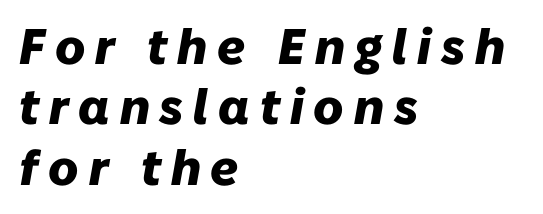
{"italic": "yes", "lean": "right", "slant_degrees": 10, "bold": "yes", "weight": "heavy", "width": "normal", "stroke_contrast": "low", "x_height": "medium", "monospaced": "no", "underline": "no", "align": "left", "line_spacing_ratio": 1.21, "letter_spacing": "wide", "letter_spacing_em": 0.2, "glyph_px": 50}
